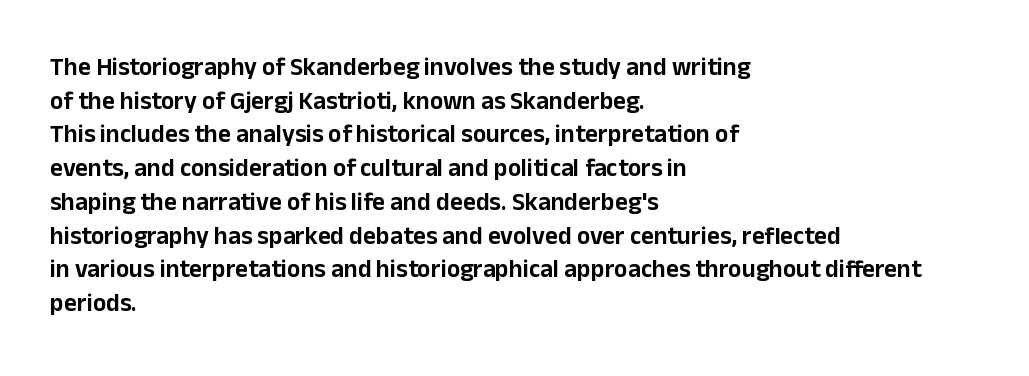
The image shows 25 px text type, upright; set left-aligned, normal line spacing (1.35x), normal letter spacing, not underlined.
